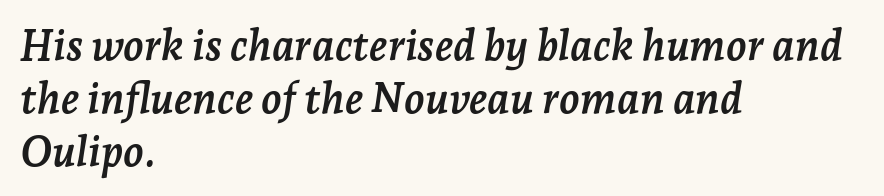
Designer's note — italics engaged. The rendering shows small feet on the letterforms — a serif design. Compared with an ordinary text face, these strokes are far heavier — a full bold. This sample uses plain, unmodified letter spacing. The leading is moderate, giving the passage an even texture.
